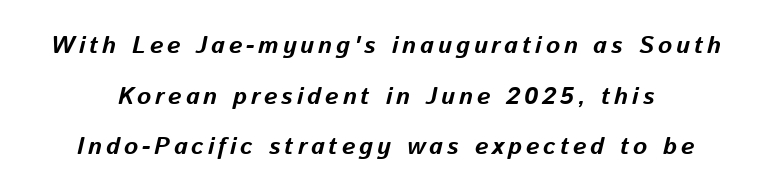
Q: Is the text bold? A: Yes.
Q: Is the text italic (slanted)? A: Yes, it leans right by about 13 degrees.
Q: Is the text underlined? A: No.
Q: Is the spacing between lines tight, normal or loose? A: Loose.
